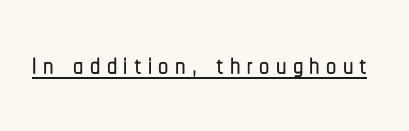
{"serif": "no", "italic": "no", "width": "condensed", "stroke_contrast": "low", "x_height": "medium", "monospaced": "no", "underline": "yes", "glyph_px": 41}
